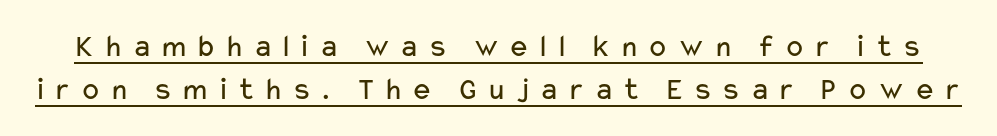
Q: Is the text bold? A: No.
Q: Is the text italic (slanted)? A: No, it is upright.
Q: Is the typeface a serif or a sans-serif typeface? A: Sans-serif.
Q: Is the text underlined? A: Yes.
Q: Is the spacing between letters normal or unusually wide? A: Unusually wide.
Q: Is the spacing between lines tight, normal or loose? A: Normal.
Q: Width (condensed, normal, or wide)? A: Wide.
Q: Stroke contrast? A: Low.
Q: x-height? A: Medium.
Q: Monospaced? A: No.
